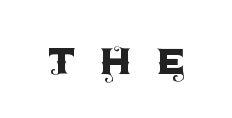
{"serif": "no", "italic": "no", "width": "normal", "x_height": "large", "monospaced": "no", "underline": "no", "letter_spacing": "wide", "letter_spacing_em": 0.46, "glyph_px": 51}
